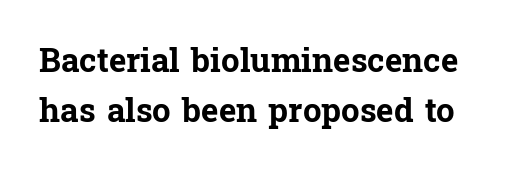
{"serif": "yes", "italic": "no", "bold": "yes", "weight": "bold", "width": "normal", "stroke_contrast": "low", "x_height": "medium", "monospaced": "no", "underline": "no", "line_spacing": "normal", "line_spacing_ratio": 1.52, "letter_spacing": "normal", "letter_spacing_em": 0.0, "glyph_px": 33}
